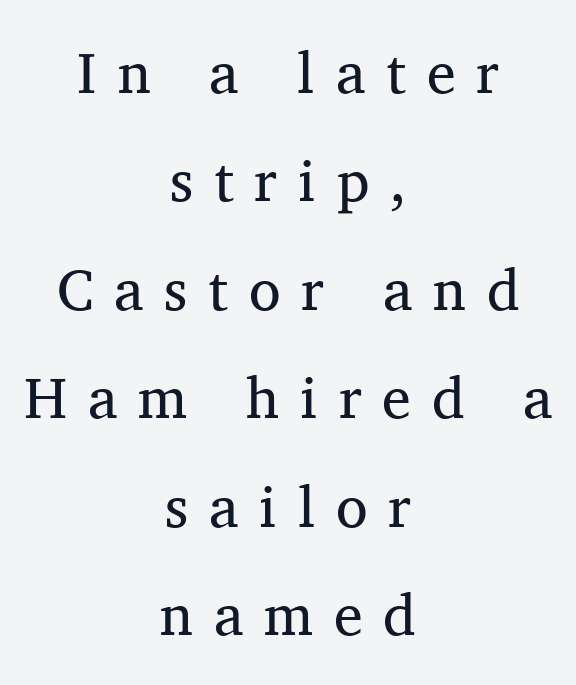
Q: Is the text bold? A: No.
Q: Is the text italic (slanted)? A: No, it is upright.
Q: Is the typeface a serif or a sans-serif typeface? A: Serif.
Q: Is the text underlined? A: No.
Q: How is the paragraph aligned? A: Centered.
Q: Is the spacing between letters normal or unusually wide? A: Unusually wide.
Q: Width (condensed, normal, or wide)? A: Normal.
Q: Stroke contrast? A: Medium.
Q: x-height? A: Medium.
Q: Monospaced? A: No.
